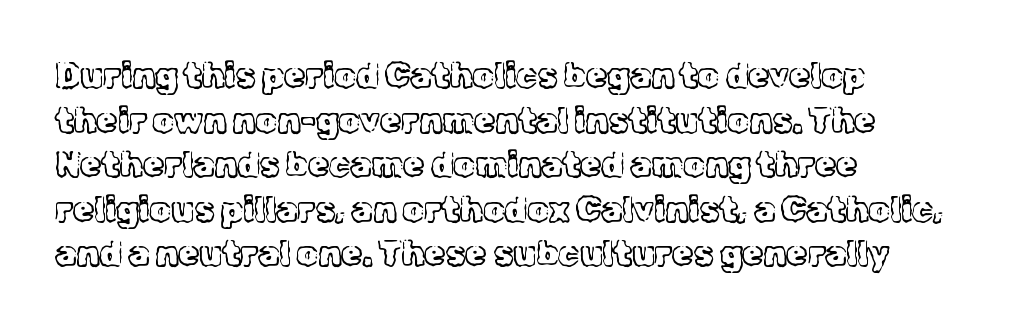
Q: Is the text bold? A: No.
Q: Is the text italic (slanted)? A: No, it is upright.
Q: Is the typeface a serif or a sans-serif typeface? A: Serif.
Q: Is the text underlined? A: No.
Q: How is the paragraph aligned? A: Left-aligned.
Q: Is the spacing between letters normal or unusually wide? A: Normal.
Q: Is the spacing between lines tight, normal or loose? A: Normal.
Q: Width (condensed, normal, or wide)? A: Normal.
Q: x-height? A: Medium.
Q: Monospaced? A: No.
